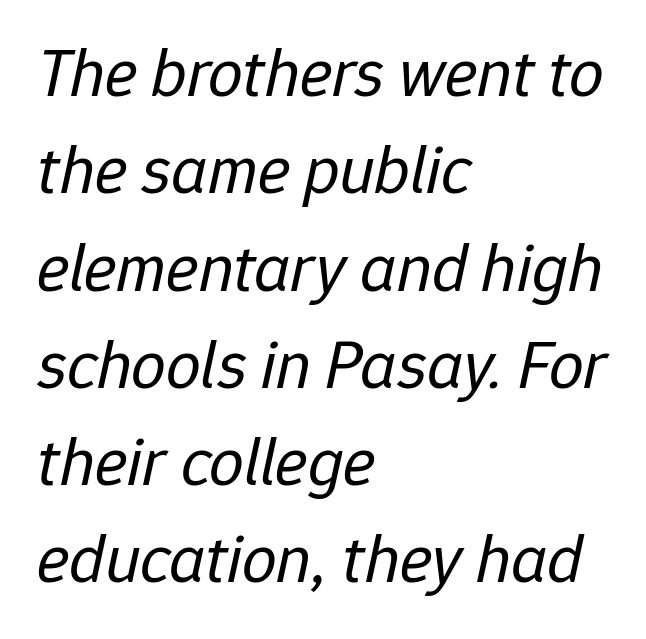
Lines of text with bare space underneath. Each letter keeps its own natural width here, so spacing adapts to shape. The letterforms sit shoulder to shoulder at normal distance. How would I describe the line gaps? Plain and ordinary. Is the type slanted? Yes — the strokes lean at a clear angle. The lines in this sample share a left origin and differ only in where they stop.
